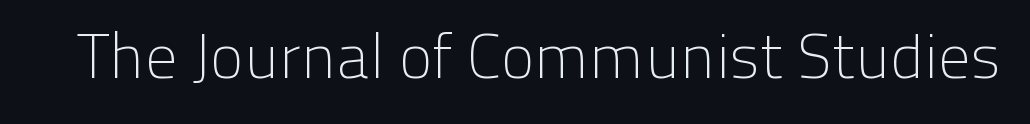
{"serif": "no", "italic": "no", "bold": "no", "weight": "light", "width": "normal", "stroke_contrast": "low", "x_height": "medium", "monospaced": "no", "underline": "no", "letter_spacing": "normal", "letter_spacing_em": 0.0, "glyph_px": 63}
